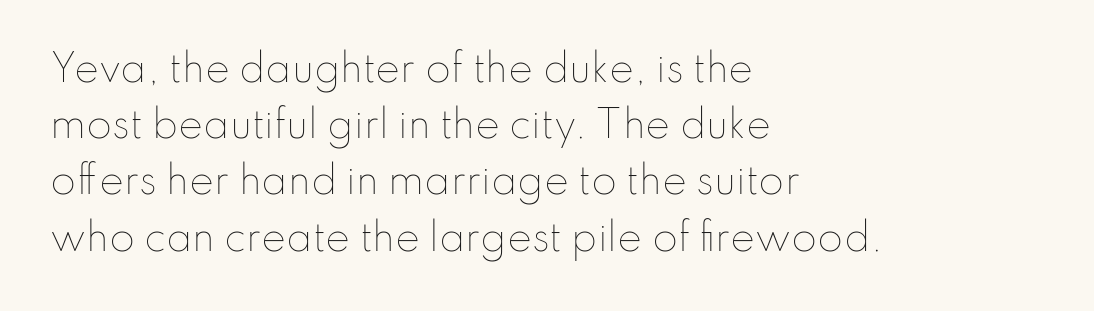
The image shows 37 px thin type, upright; set left-aligned, normal line spacing (1.52x), normal letter spacing, not underlined; low stroke contrast and a small x-height.
